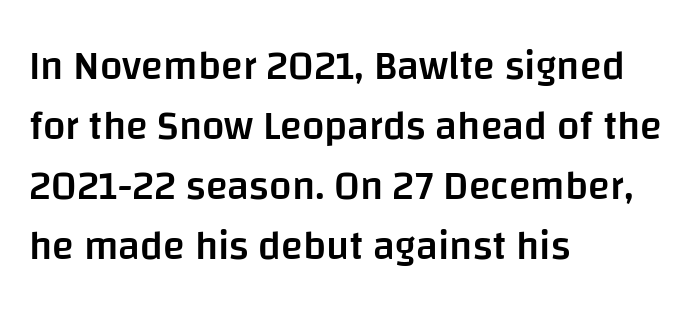
{"serif": "no", "italic": "no", "bold": "semi", "weight": "semibold", "width": "normal", "stroke_contrast": "low", "x_height": "large", "monospaced": "no", "underline": "no", "align": "left", "line_spacing": "normal", "line_spacing_ratio": 1.5, "letter_spacing": "normal", "letter_spacing_em": 0.0, "glyph_px": 40}
